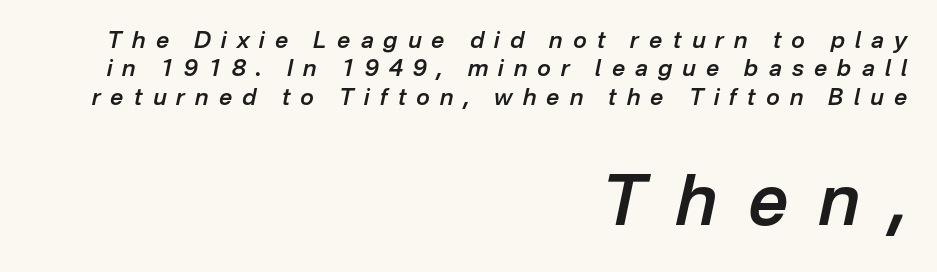
A flush-right, rag-left setting is used for this passage. Strokes here are thickened, but only to semibold level. The letters advance in unequal steps, a hallmark of proportional type. Short note: letters widely spaced.
